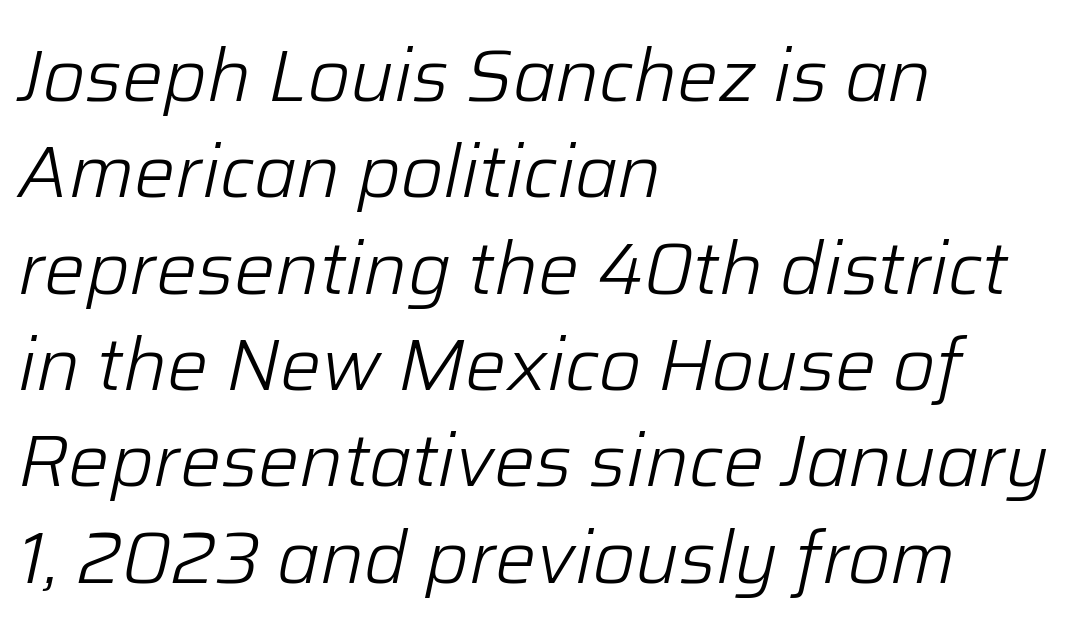
The image shows 73 px light type, italic (leaning right); set left-aligned, normal line spacing (1.32x), normal letter spacing, not underlined; low stroke contrast and a medium x-height.
